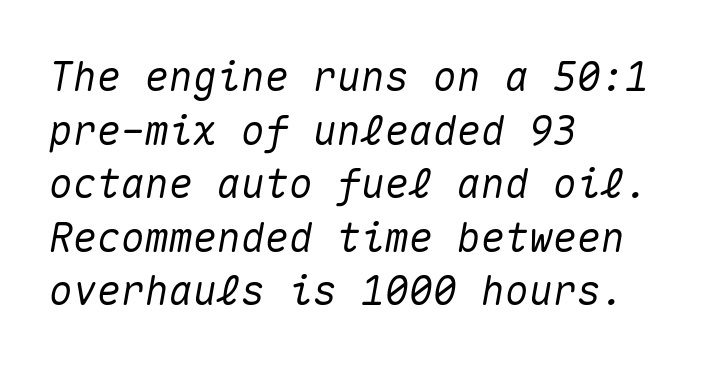
The image shows 40 px text type, italic (leaning right), monospaced; set left-aligned, normal line spacing (1.34x), normal letter spacing, not underlined; medium stroke contrast and a medium x-height.
